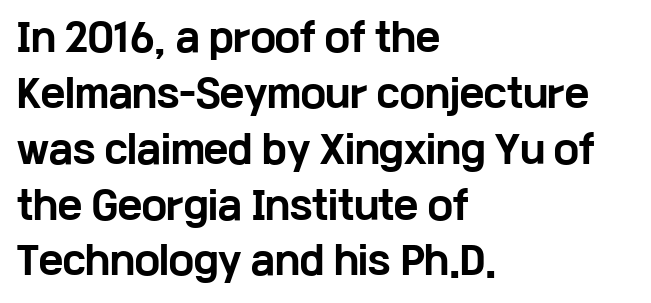
The image shows 37 px bold, wide sans-serif type, upright; set left-aligned, normal line spacing (1.51x), normal letter spacing, not underlined; low stroke contrast and a medium x-height.
